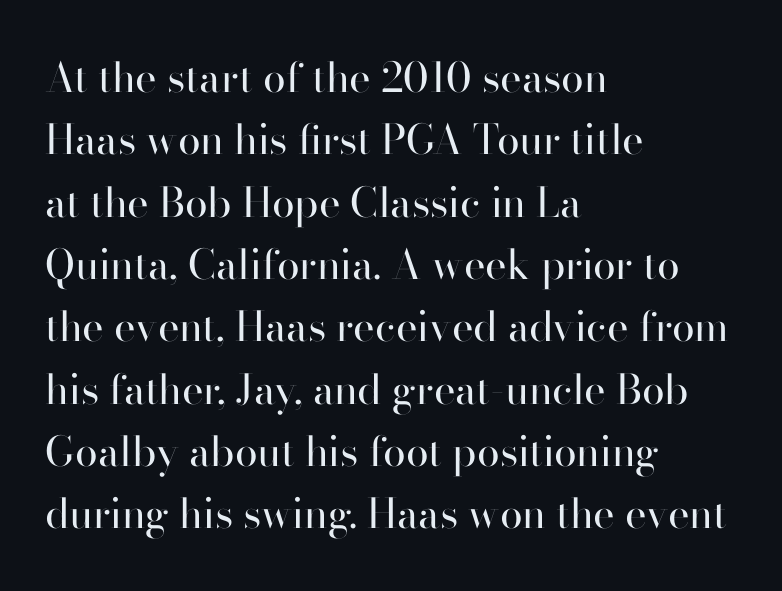
The image shows 41 px regular-weight sans-serif type, upright; set left-aligned, normal line spacing (1.52x), normal letter spacing, not underlined; high stroke contrast and a small x-height.
